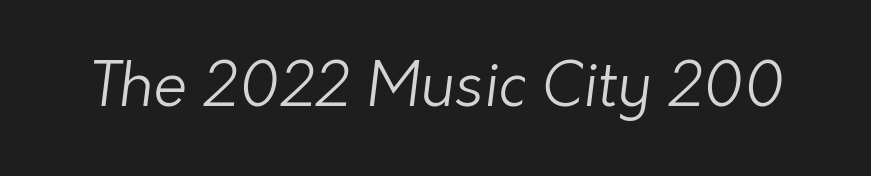
Q: Is the text bold? A: No.
Q: Is the typeface a serif or a sans-serif typeface? A: Sans-serif.
Q: Is the text underlined? A: No.
Q: Is the spacing between letters normal or unusually wide? A: Normal.
Q: Width (condensed, normal, or wide)? A: Normal.
Q: Stroke contrast? A: Low.
Q: x-height? A: Medium.
Q: Monospaced? A: No.
